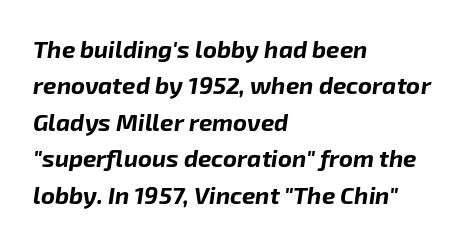
The image shows 24 px bold type, italic (leaning right); set left-aligned, normal line spacing (1.52x), normal letter spacing, not underlined.
